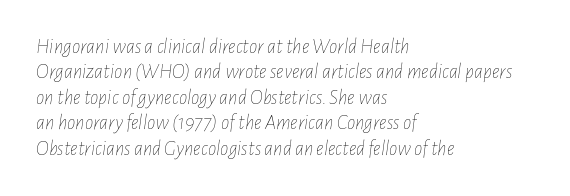
Q: Is the text bold? A: No.
Q: Is the text italic (slanted)? A: Yes, it leans right by about 7 degrees.
Q: Is the text underlined? A: No.
Q: How is the paragraph aligned? A: Left-aligned.
Q: Is the spacing between letters normal or unusually wide? A: Normal.
